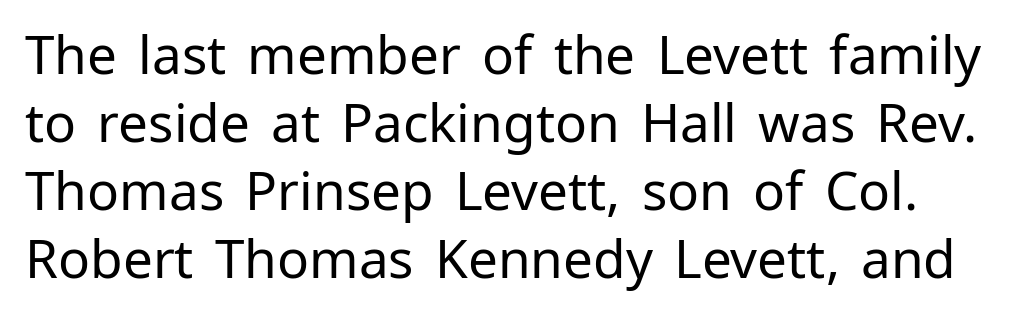
Q: Is the text bold? A: No.
Q: Is the text italic (slanted)? A: No, it is upright.
Q: Is the typeface a serif or a sans-serif typeface? A: Sans-serif.
Q: Is the text underlined? A: No.
Q: Is the spacing between letters normal or unusually wide? A: Normal.
Q: Is the spacing between lines tight, normal or loose? A: Normal.
Q: Width (condensed, normal, or wide)? A: Normal.
Q: Stroke contrast? A: Low.
Q: x-height? A: Medium.
Q: Monospaced? A: No.
